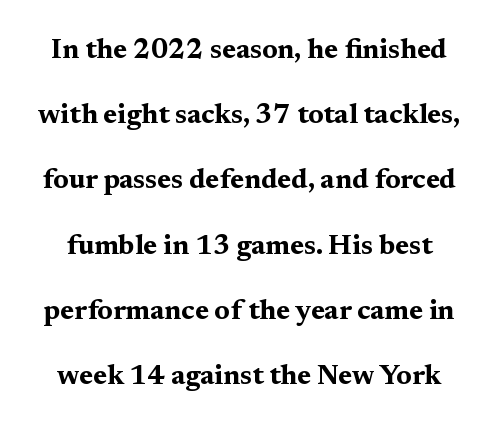
Q: Is the text bold? A: Yes.
Q: Is the text italic (slanted)? A: No, it is upright.
Q: Is the typeface a serif or a sans-serif typeface? A: Serif.
Q: Is the text underlined? A: No.
Q: Is the spacing between letters normal or unusually wide? A: Normal.
Q: Is the spacing between lines tight, normal or loose? A: Loose.
Q: Width (condensed, normal, or wide)? A: Wide.
Q: Stroke contrast? A: Medium.
Q: x-height? A: Medium.
Q: Monospaced? A: No.
